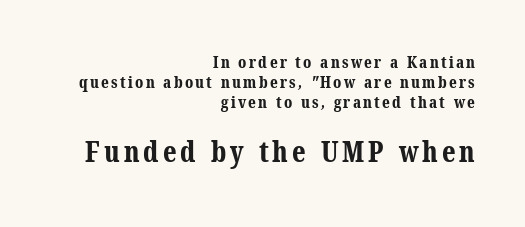
All the whitespace from short lines collects on the left. The block of text has a typical density, with ordinary space between rows. Compared with an ordinary text face, these strokes are far heavier — a full bold. Letterform terminals end in serifs throughout the passage. Which of the two is more prominent by size? The second, at the bottom. Any mark beneath the type? The region is blank.
